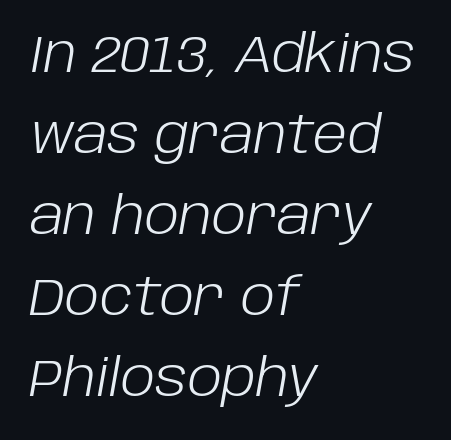
Q: Is the text bold? A: No.
Q: Is the text italic (slanted)? A: Yes, it leans right by about 10 degrees.
Q: Is the text underlined? A: No.
Q: How is the paragraph aligned? A: Left-aligned.
Q: Is the spacing between letters normal or unusually wide? A: Normal.
Q: Is the spacing between lines tight, normal or loose? A: Normal.
Q: Width (condensed, normal, or wide)? A: Normal.
Q: Stroke contrast? A: Low.
Q: x-height? A: Large.
Q: Monospaced? A: No.
